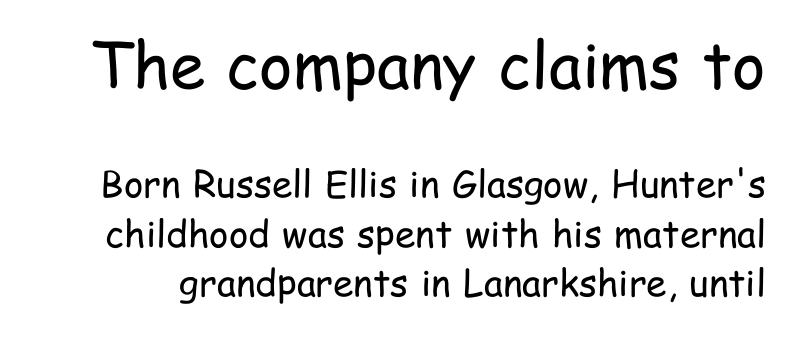
Q: Is the text bold? A: No.
Q: Is the text italic (slanted)? A: No, it is upright.
Q: Is the typeface a serif or a sans-serif typeface? A: Sans-serif.
Q: Is the text underlined? A: No.
Q: Is the spacing between letters normal or unusually wide? A: Normal.
Q: Is the spacing between lines tight, normal or loose? A: Normal.
Q: Which block of text is set in a larger size, the first (top) or the second (bottom)? A: The first (top) one.
Q: Width (condensed, normal, or wide)? A: Condensed.
Q: Stroke contrast? A: Low.
Q: x-height? A: Medium.
Q: Monospaced? A: No.
